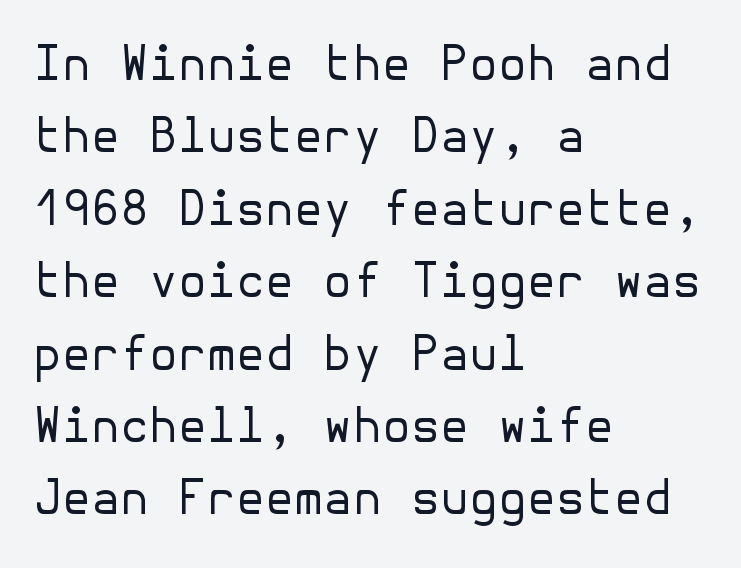
The rendering shows plain stroke endings on the letterforms — a sans-serif design. Is the stroke heavy? The answer is a plain regular-or-lighter. Between one letter and the next there's only the usual sliver of space. Does the leading feel generous? No, just average. The baseline area is clear.
